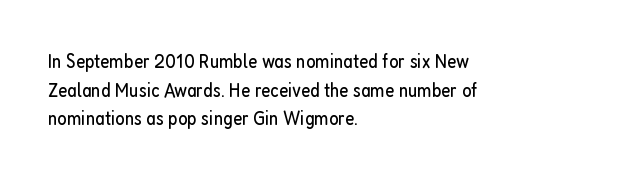
Honestly, the letter spacing is just normal — you wouldn't notice it. Every row of glyphs begins at an identical x-position on the left. The lettering holds an erect, upright posture throughout. A typesetter would call this leading conventional body-copy spacing.
